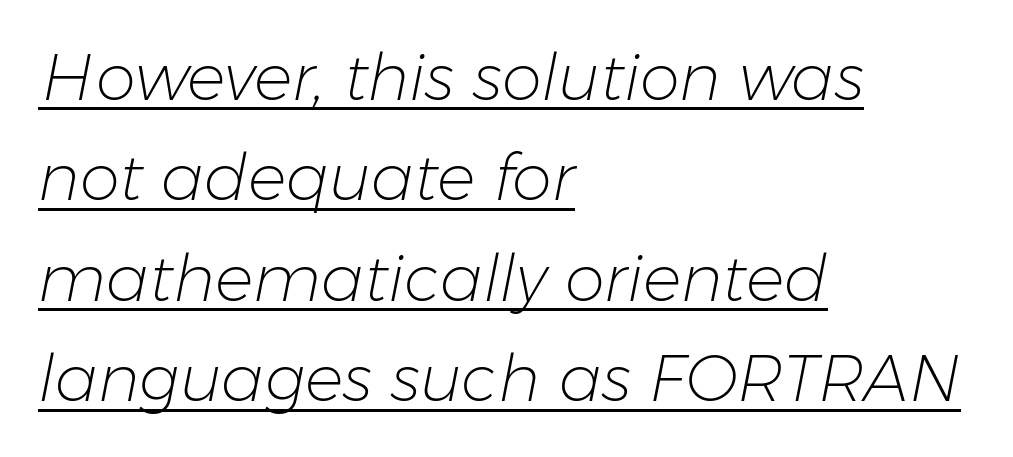
Line spacing here is normal. Here the glyphs are tracked normally, forming tight word shapes. The passage shown is typed in a proportional face where columns would drift. Looks like someone drew a line under every word here.
